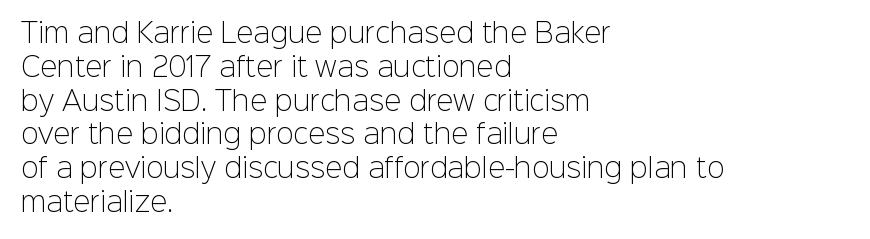
{"italic": "no", "bold": "no", "underline": "no", "align": "left", "line_spacing": "normal", "line_spacing_ratio": 1.3, "letter_spacing": "normal", "letter_spacing_em": 0.0, "glyph_px": 26}
